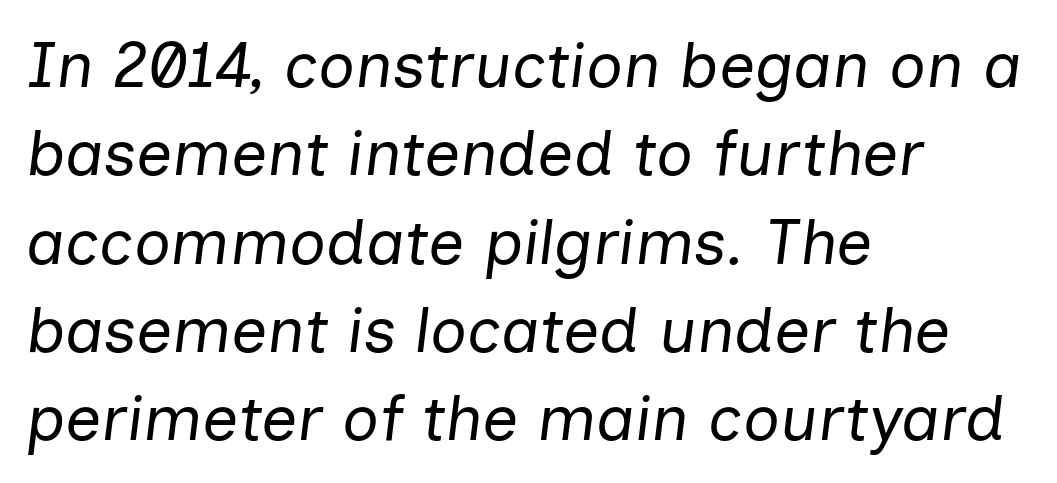
The image shows 64 px regular-weight type, italic (leaning right); set left-aligned, normal line spacing (1.38x), normal letter spacing, not underlined; low stroke contrast and a medium x-height.
